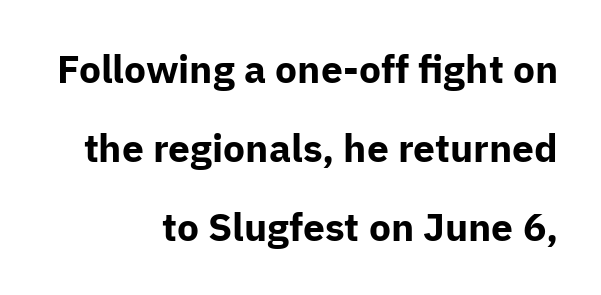
The image shows 39 px bold sans-serif type, upright; set right-aligned, loose line spacing (2.02x), normal letter spacing, not underlined; low stroke contrast and a medium x-height.
